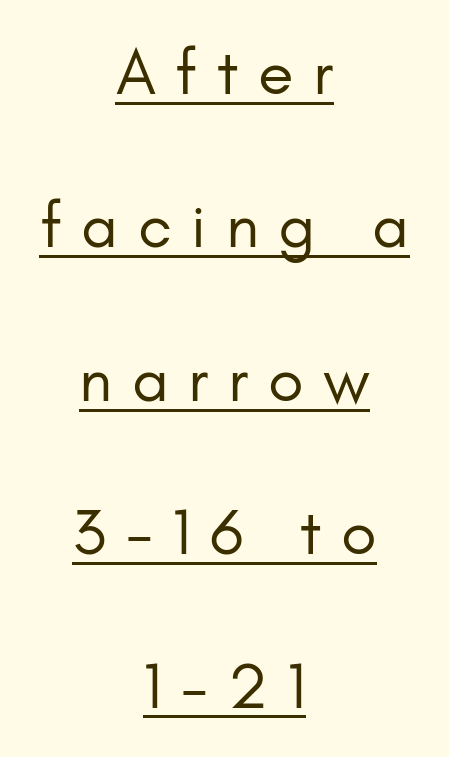
Compared with typical body copy, the letter spacing here is much looser. Underline: present. The characters display no serif detailing; their extremities are plain. The letters advance in unequal steps, a hallmark of proportional type. Stems and bowls with no extra thickness — not bold.
